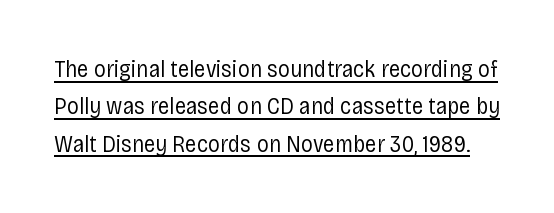
The image shows 24 px text type, upright; set normal line spacing (1.56x), normal letter spacing, underlined.
